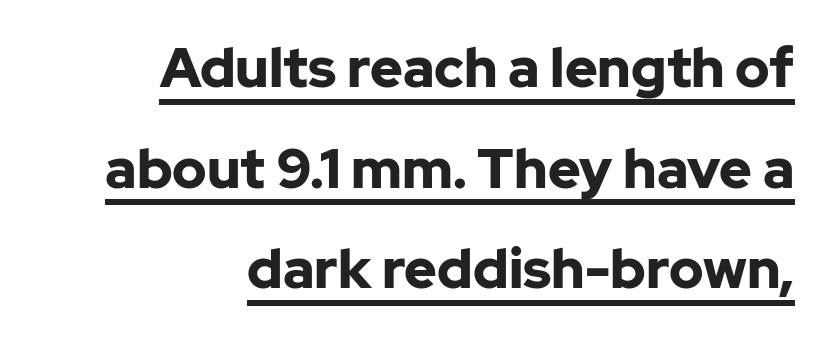
{"serif": "no", "italic": "no", "bold": "yes", "weight": "bold", "width": "normal", "stroke_contrast": "low", "x_height": "medium", "monospaced": "no", "underline": "yes", "align": "right", "line_spacing_ratio": 1.83, "letter_spacing": "normal", "letter_spacing_em": 0.0, "glyph_px": 55}
